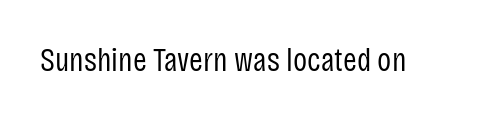
The image shows 33 px regular-weight, condensed sans-serif type, upright; set normal letter spacing, not underlined; low stroke contrast and a large x-height.
